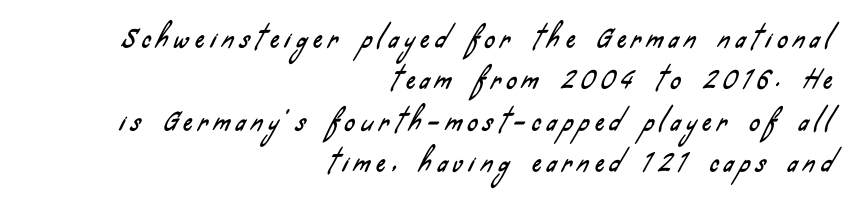
{"underline": "no", "align": "right", "line_spacing": "normal", "line_spacing_ratio": 1.66, "letter_spacing": "wide", "letter_spacing_em": 0.25, "glyph_px": 25}
